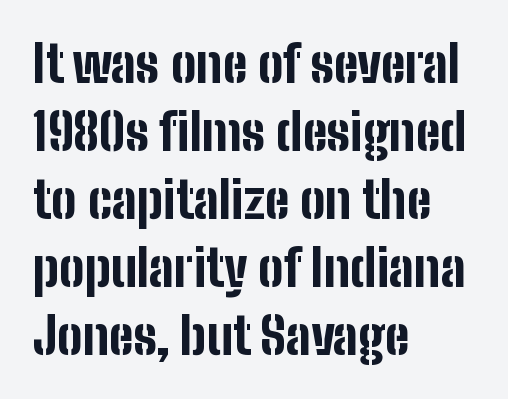
{"serif": "no", "italic": "no", "bold": "yes", "weight": "bold", "width": "condensed", "stroke_contrast": "low", "x_height": "medium", "monospaced": "no", "underline": "no", "align": "left", "line_spacing": "normal", "line_spacing_ratio": 1.36, "letter_spacing": "normal", "letter_spacing_em": 0.0, "glyph_px": 50}
